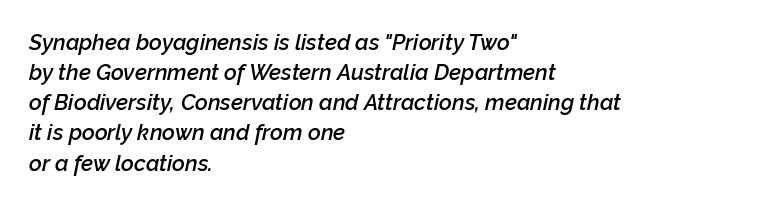
{"italic": "yes", "lean": "right", "slant_degrees": 12, "bold": "semi", "underline": "no", "align": "left", "line_spacing": "normal", "line_spacing_ratio": 1.37, "letter_spacing": "normal", "letter_spacing_em": 0.0, "glyph_px": 22}
